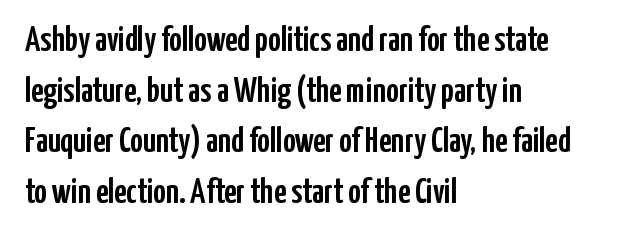
{"serif": "no", "italic": "no", "width": "condensed", "stroke_contrast": "low", "x_height": "medium", "monospaced": "no", "underline": "no", "align": "left", "line_spacing": "normal", "line_spacing_ratio": 1.45, "letter_spacing": "normal", "letter_spacing_em": 0.0, "glyph_px": 35}
